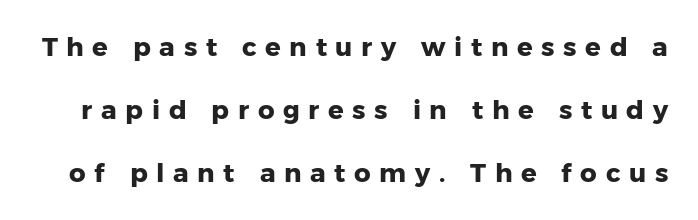
{"italic": "no", "bold": "yes", "underline": "no", "line_spacing": "loose", "line_spacing_ratio": 2.43, "letter_spacing": "wide", "letter_spacing_em": 0.33, "glyph_px": 26}
